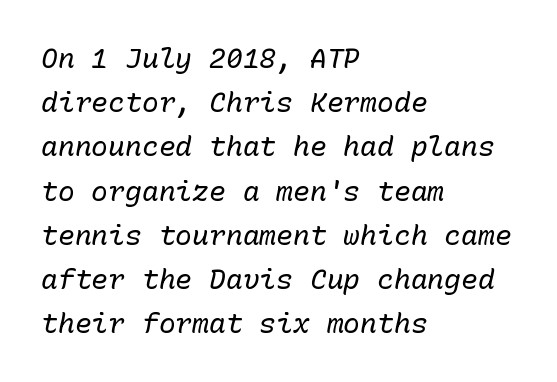
Q: Is the text bold? A: No.
Q: Is the text italic (slanted)? A: Yes, it leans right by about 10 degrees.
Q: Is the text underlined? A: No.
Q: How is the paragraph aligned? A: Left-aligned.
Q: Is the spacing between letters normal or unusually wide? A: Normal.
Q: Is the spacing between lines tight, normal or loose? A: Normal.
Q: Width (condensed, normal, or wide)? A: Normal.
Q: Stroke contrast? A: Low.
Q: x-height? A: Medium.
Q: Monospaced? A: Yes.
